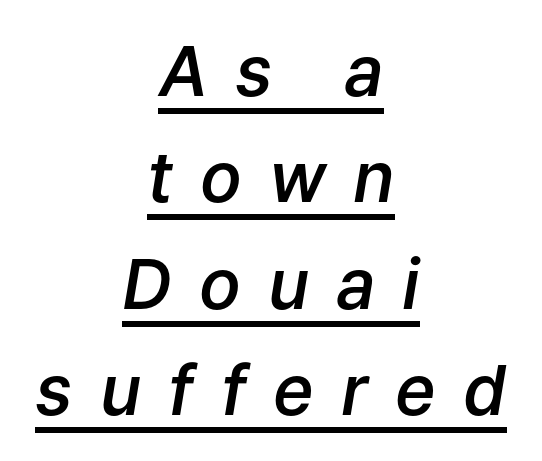
Q: Is the text bold? A: Semi-bold.
Q: Is the text italic (slanted)? A: Yes, it leans right by about 9 degrees.
Q: Is the text underlined? A: Yes.
Q: How is the paragraph aligned? A: Centered.
Q: Is the spacing between letters normal or unusually wide? A: Unusually wide.
Q: Is the spacing between lines tight, normal or loose? A: Normal.
Q: Width (condensed, normal, or wide)? A: Normal.
Q: Stroke contrast? A: Low.
Q: x-height? A: Medium.
Q: Monospaced? A: No.
